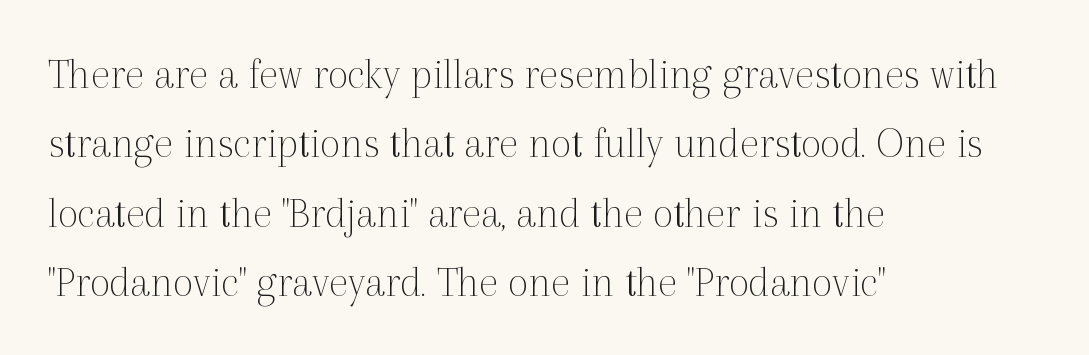
Proportional: the letters do not fall into vertical columns. Lines of text with bare space underneath. Does the leading feel generous? No, just average. No chunkiness to these letters — they're not bold.
